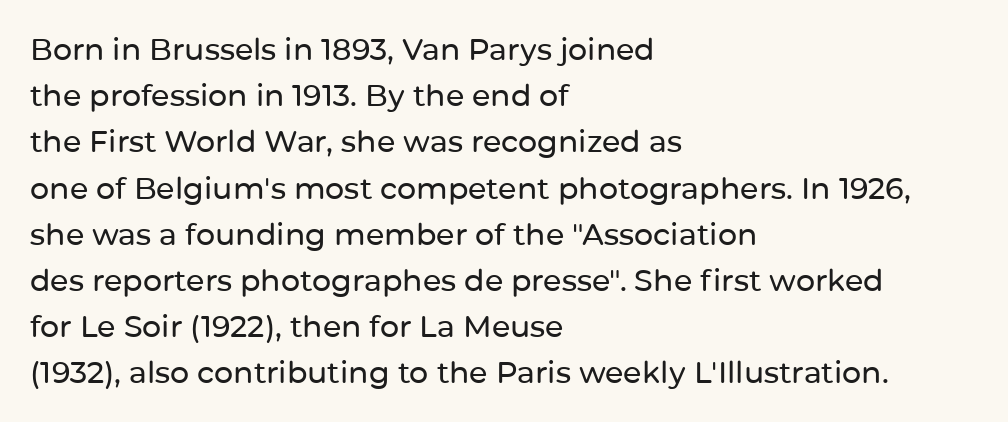
The image shows 30 px sans-serif type, upright; set left-aligned, normal line spacing (1.54x), normal letter spacing, not underlined; low stroke contrast and a medium x-height.
